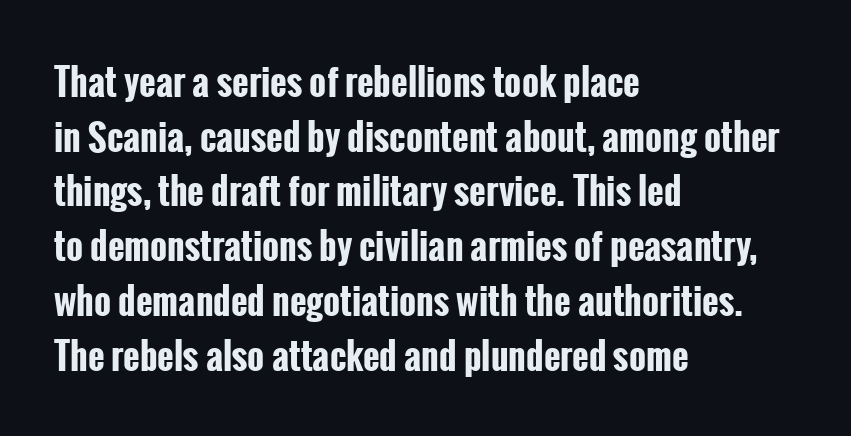
The image shows 36 px bold, condensed sans-serif type, upright; set left-aligned, normal line spacing (1.52x), normal letter spacing, not underlined; low stroke contrast and a medium x-height.
